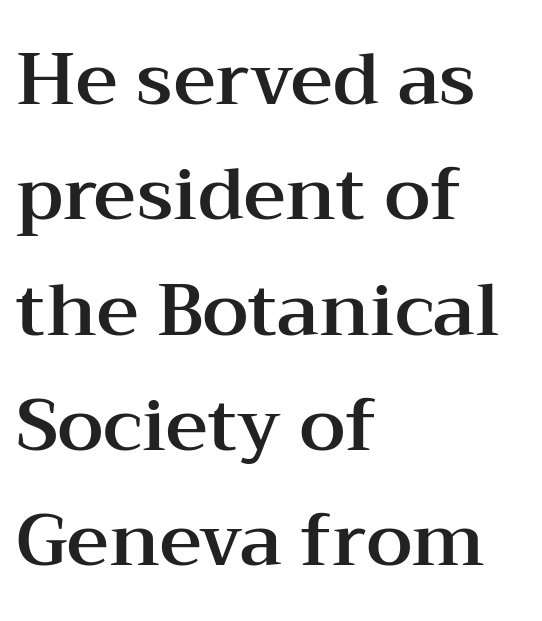
The image shows 73 px wide serif type, upright; set left-aligned, normal line spacing (1.58x), normal letter spacing, not underlined; medium stroke contrast and a medium x-height.
